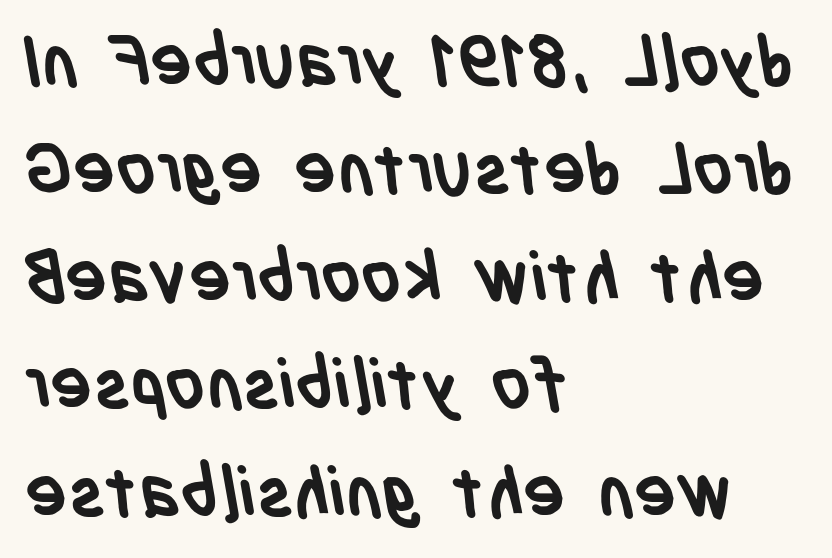
The image shows 70 px semibold, condensed sans-serif type; set left-aligned, normal line spacing (1.54x), normal letter spacing, not underlined; low stroke contrast and a large x-height.
